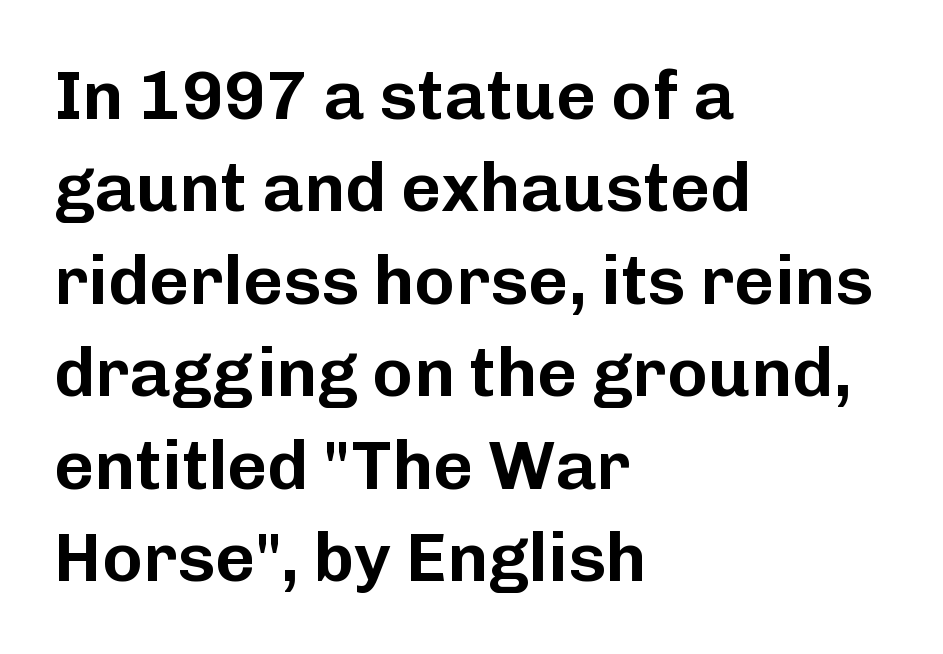
The image shows 69 px sans-serif type, upright; set left-aligned, normal line spacing (1.34x), normal letter spacing, not underlined; low stroke contrast and a medium x-height.
